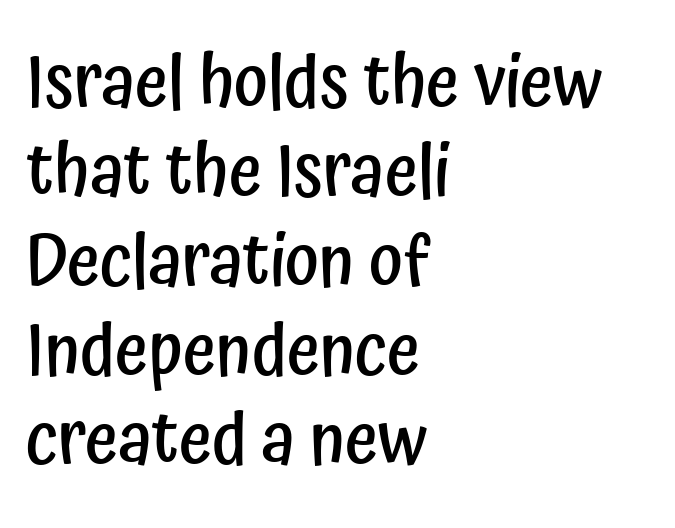
The face used here is a sans, in the tradition of grotesques and geometrics. The passage shown is semibold, sitting just below true bold. Which margin do the lines hug? The left one — the right edge is uneven. Do the characters align in a grid? No, the font is proportional. The baseline area is clear. Students, note that the glyphs here touch the page at normal intervals.
